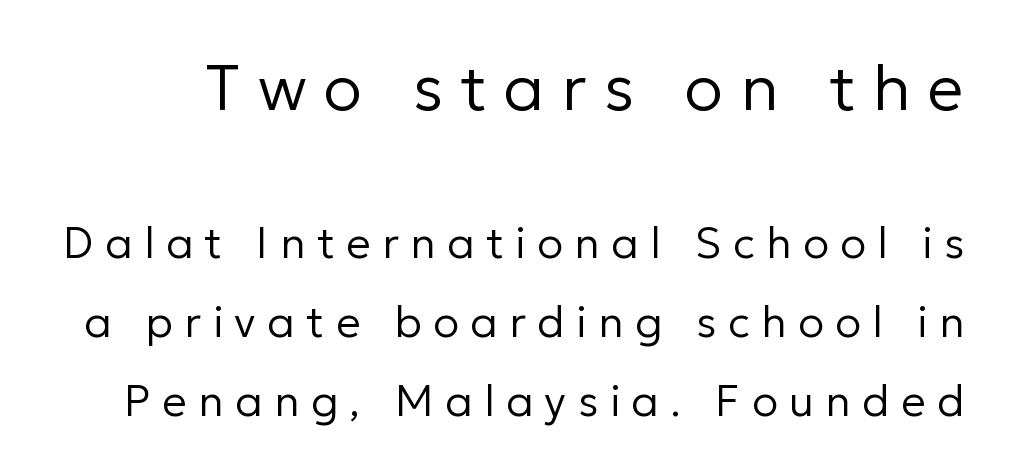
The image shows 64 px regular-weight sans-serif type, upright; set line spacing 1.84x, unusually wide letter spacing (+0.27 em), not underlined; the first (top) block is 1.49x larger; low stroke contrast and a medium x-height.
